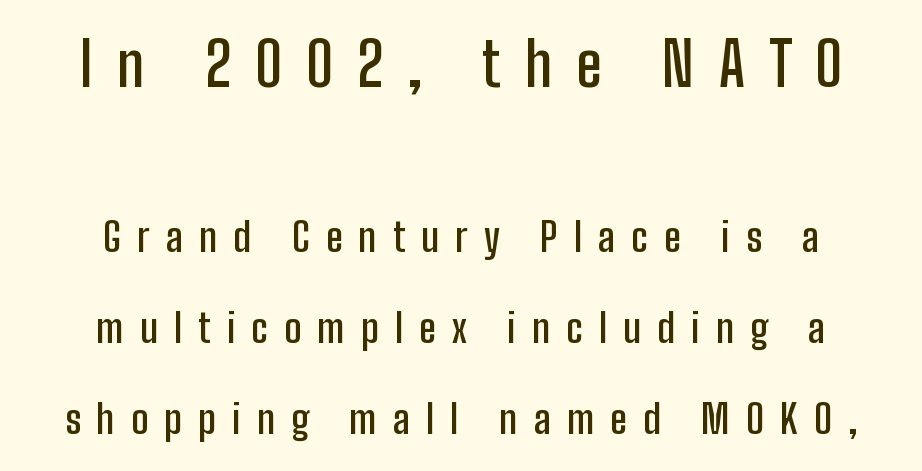
{"serif": "no", "italic": "no", "bold": "semi", "weight": "semibold", "width": "condensed", "stroke_contrast": "low", "x_height": "medium", "monospaced": "no", "underline": "no", "align": "center", "line_spacing": "loose", "line_spacing_ratio": 2.28, "letter_spacing": "wide", "letter_spacing_em": 0.4, "larger_block": "first", "size_ratio": 1.5, "glyph_px": 60}
